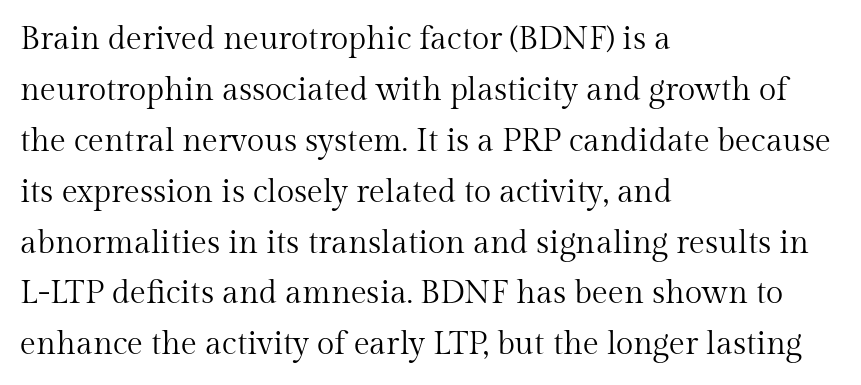
Q: Is the text bold? A: No.
Q: Is the text italic (slanted)? A: No, it is upright.
Q: Is the typeface a serif or a sans-serif typeface? A: Serif.
Q: Is the text underlined? A: No.
Q: How is the paragraph aligned? A: Left-aligned.
Q: Is the spacing between letters normal or unusually wide? A: Normal.
Q: Is the spacing between lines tight, normal or loose? A: Normal.
Q: Width (condensed, normal, or wide)? A: Normal.
Q: Stroke contrast? A: Medium.
Q: x-height? A: Medium.
Q: Monospaced? A: No.
